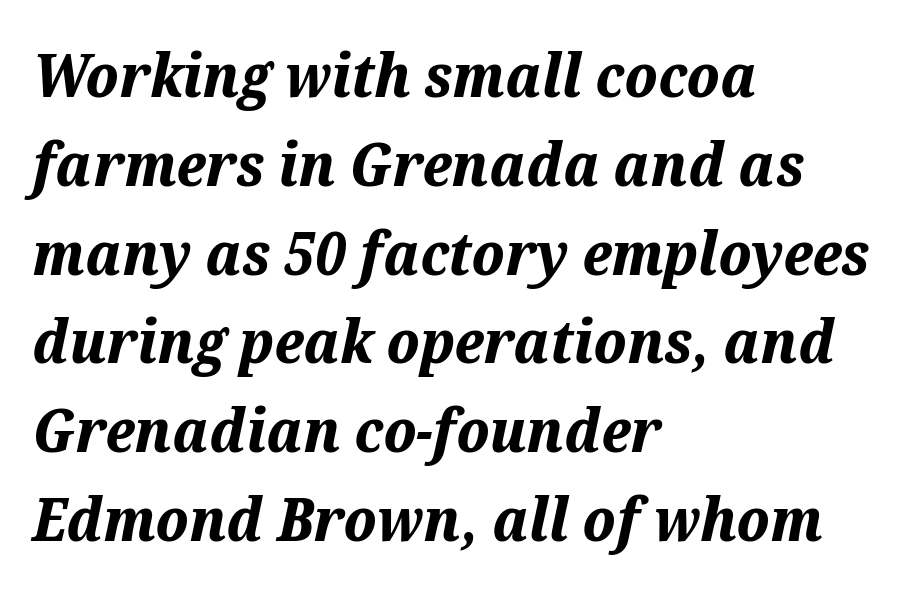
{"italic": "yes", "lean": "right", "slant_degrees": 12, "bold": "yes", "weight": "bold", "width": "normal", "stroke_contrast": "medium", "x_height": "medium", "monospaced": "no", "underline": "no", "align": "left", "line_spacing": "normal", "line_spacing_ratio": 1.48, "letter_spacing": "normal", "letter_spacing_em": 0.0, "glyph_px": 60}
